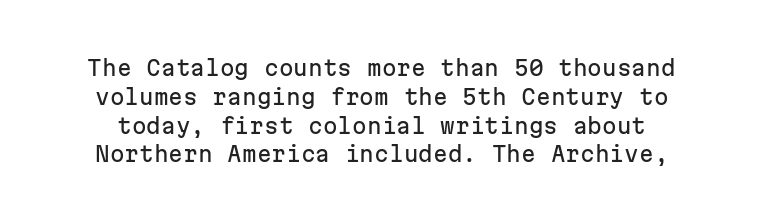
Honestly, the row spacing looks completely unremarkable. Nope, not italic — everything's standing straight. Compared with typical body copy, the letter spacing here is the same. Decoration check: the copy has no underline.
